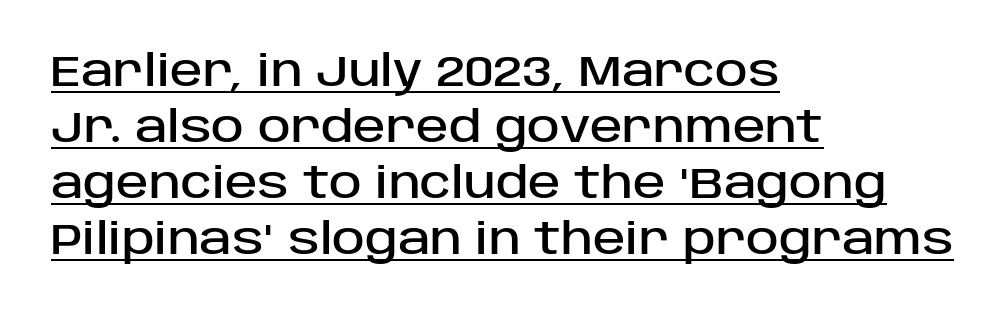
The image shows 44 px sans-serif type, upright; set left-aligned, normal line spacing (1.27x), normal letter spacing, underlined; low stroke contrast and a large x-height.
